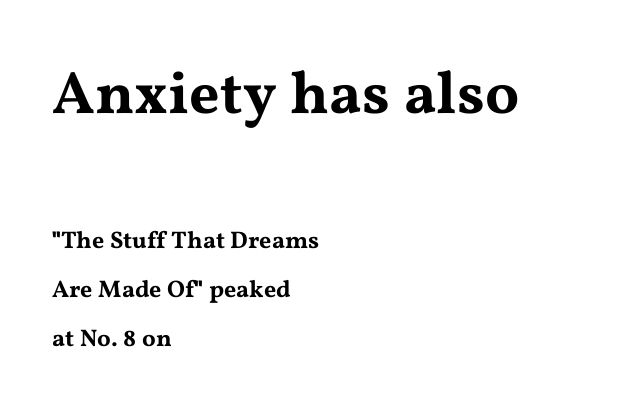
The letters sit at their default tracking, neither squeezed nor spread. Compared with typical paragraphs, the rows here are farther apart. The characters display serif detailing at their extremities. Typesetter's note — upper block bumped up in size, lower block left smaller. Spacing verdict: proportional, widths tailored to each character. Unmarked baselines from the first word to the last.
